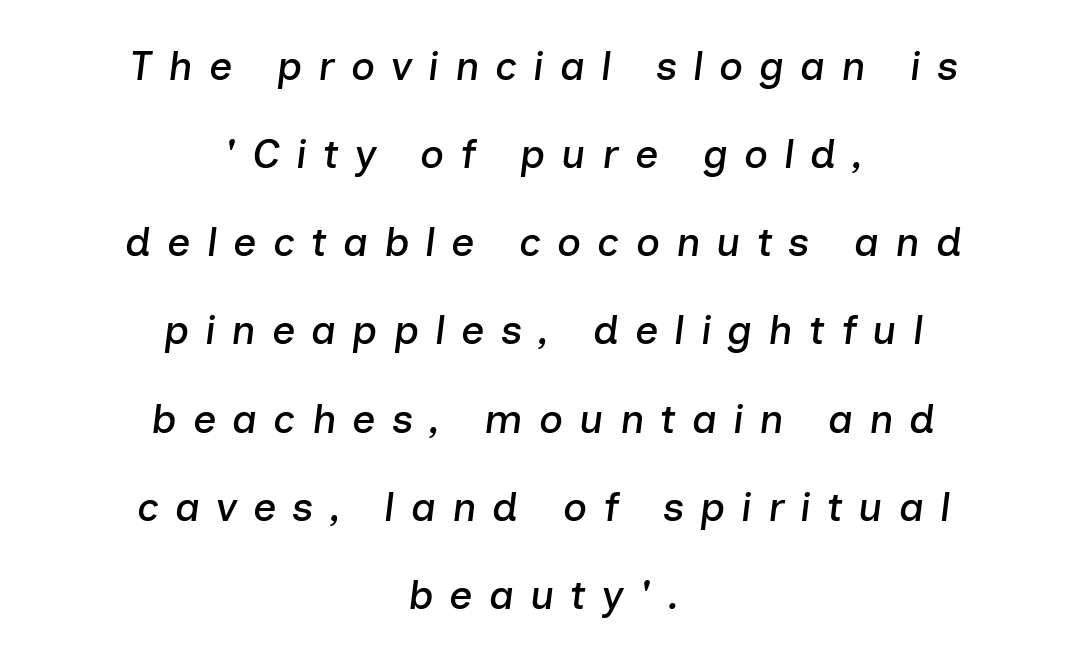
Q: Is the text italic (slanted)? A: Yes, it leans right by about 7 degrees.
Q: Is the text underlined? A: No.
Q: How is the paragraph aligned? A: Centered.
Q: Is the spacing between letters normal or unusually wide? A: Unusually wide.
Q: Is the spacing between lines tight, normal or loose? A: Loose.
Q: Width (condensed, normal, or wide)? A: Normal.
Q: Stroke contrast? A: Low.
Q: x-height? A: Medium.
Q: Monospaced? A: No.
